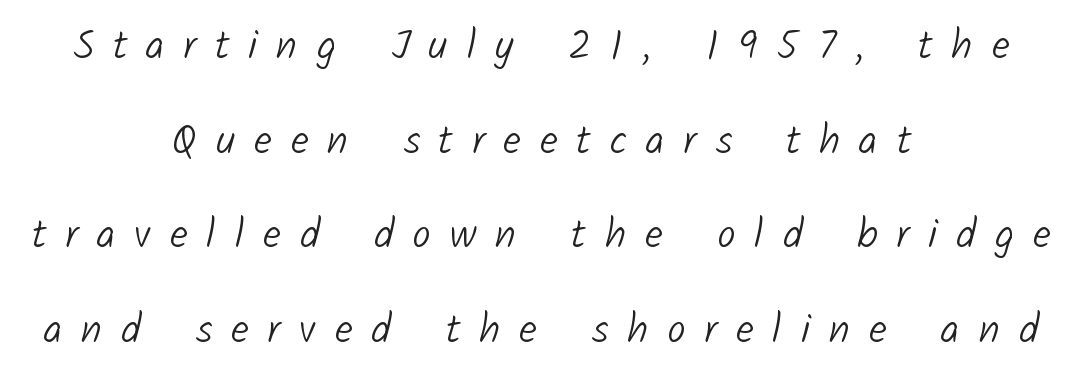
Q: Is the text bold? A: No.
Q: Is the typeface a serif or a sans-serif typeface? A: Sans-serif.
Q: Is the text underlined? A: No.
Q: How is the paragraph aligned? A: Centered.
Q: Is the spacing between letters normal or unusually wide? A: Unusually wide.
Q: Is the spacing between lines tight, normal or loose? A: Loose.
Q: Width (condensed, normal, or wide)? A: Normal.
Q: Stroke contrast? A: Low.
Q: x-height? A: Medium.
Q: Monospaced? A: No.
